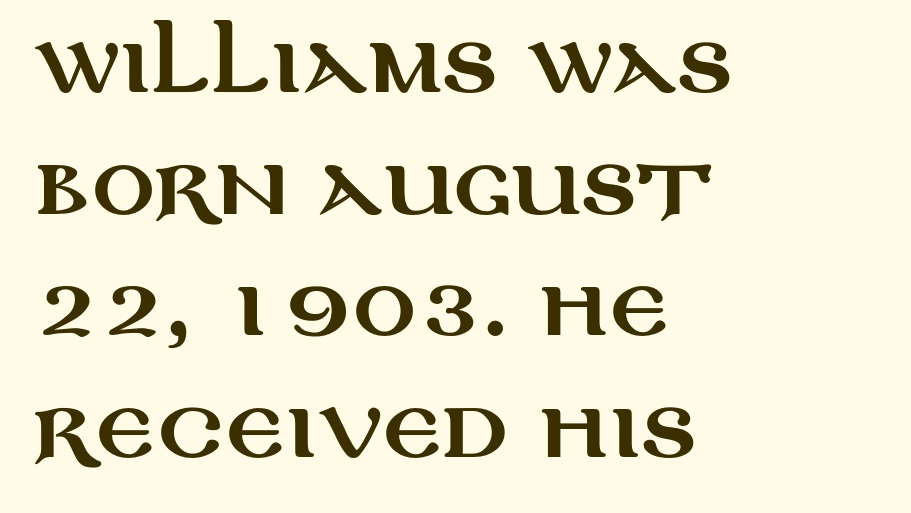
{"serif": "no", "italic": "no", "width": "wide", "stroke_contrast": "medium", "x_height": "large", "monospaced": "no", "underline": "no", "align": "left", "line_spacing": "normal", "line_spacing_ratio": 1.56, "letter_spacing": "normal", "letter_spacing_em": 0.0, "glyph_px": 78}
